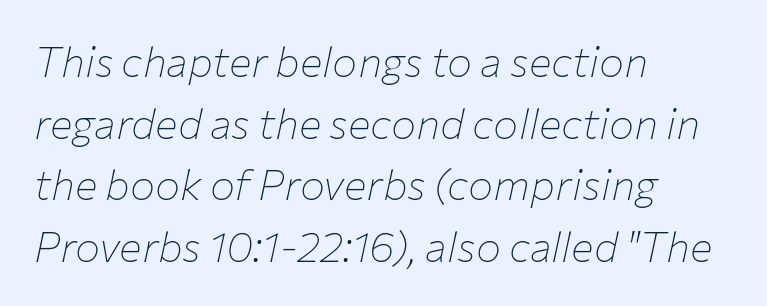
Q: Is the text bold? A: No.
Q: Is the text italic (slanted)? A: Yes, it leans right by about 12 degrees.
Q: Is the text underlined? A: No.
Q: How is the paragraph aligned? A: Left-aligned.
Q: Is the spacing between letters normal or unusually wide? A: Normal.
Q: Is the spacing between lines tight, normal or loose? A: Normal.
Q: Width (condensed, normal, or wide)? A: Normal.
Q: Stroke contrast? A: Low.
Q: x-height? A: Medium.
Q: Monospaced? A: No.
